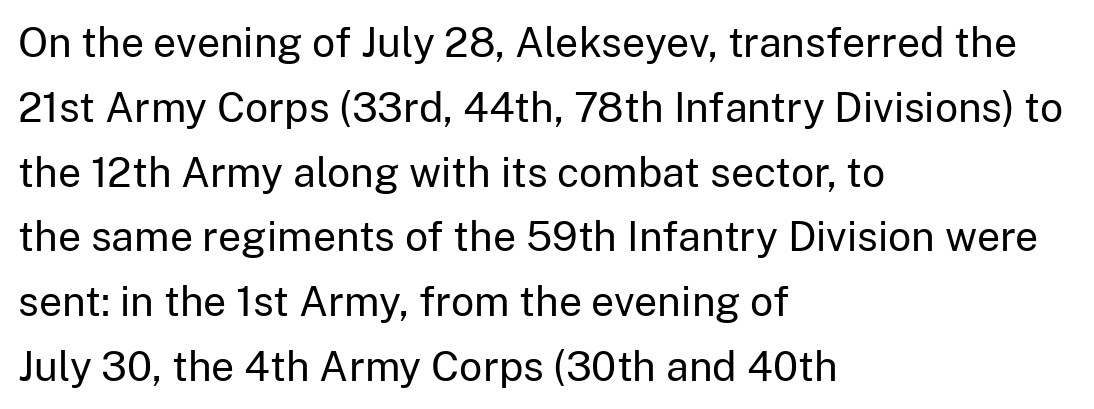
{"serif": "no", "italic": "no", "bold": "no", "weight": "regular", "width": "normal", "stroke_contrast": "low", "x_height": "medium", "monospaced": "no", "underline": "no", "align": "left", "line_spacing": "normal", "line_spacing_ratio": 1.58, "letter_spacing": "normal", "letter_spacing_em": 0.0, "glyph_px": 41}
